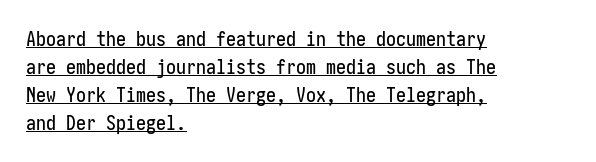
{"italic": "no", "underline": "yes", "align": "left", "line_spacing": "normal", "line_spacing_ratio": 1.4, "letter_spacing": "normal", "letter_spacing_em": 0.0, "glyph_px": 20}
